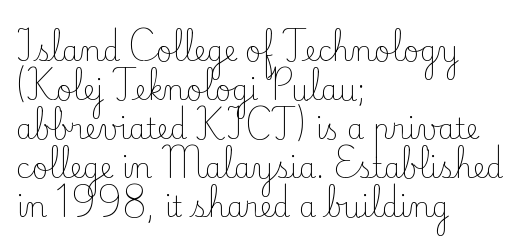
Q: Is the text bold? A: No.
Q: Is the text italic (slanted)? A: No, it is upright.
Q: Is the typeface a serif or a sans-serif typeface? A: Serif.
Q: Is the text underlined? A: No.
Q: How is the paragraph aligned? A: Left-aligned.
Q: Is the spacing between letters normal or unusually wide? A: Normal.
Q: Is the spacing between lines tight, normal or loose? A: Normal.
Q: Width (condensed, normal, or wide)? A: Normal.
Q: Stroke contrast? A: Low.
Q: x-height? A: Small.
Q: Monospaced? A: No.
